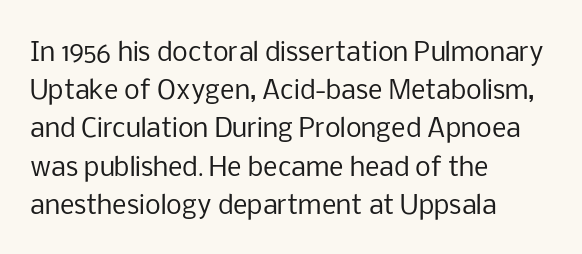
The image shows 25 px text type, upright; set left-aligned, normal line spacing (1.53x), normal letter spacing, not underlined.
